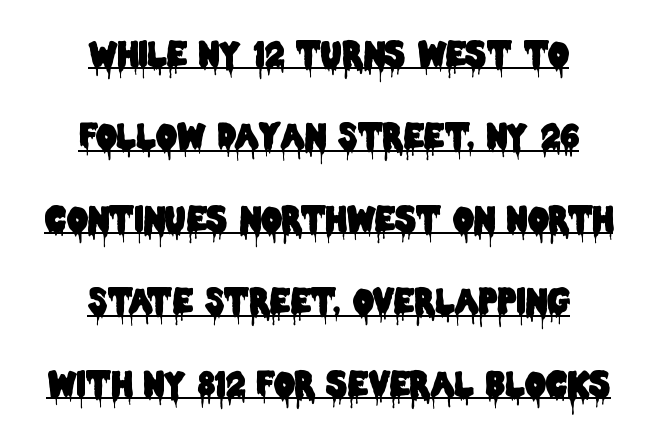
{"serif": "no", "italic": "no", "width": "condensed", "stroke_contrast": "low", "x_height": "large", "monospaced": "no", "underline": "yes", "align": "center", "line_spacing": "loose", "line_spacing_ratio": 2.5, "letter_spacing": "normal", "letter_spacing_em": 0.0, "glyph_px": 33}
